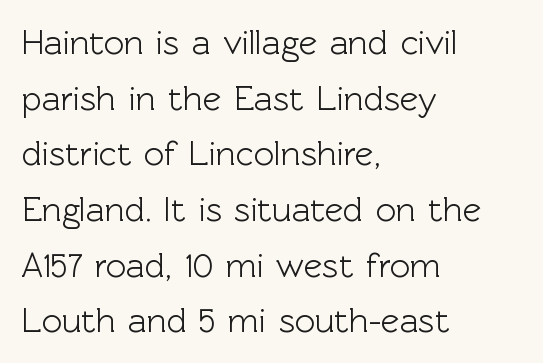
The image shows 35 px sans-serif type, upright; set left-aligned, normal line spacing (1.59x), normal letter spacing, not underlined; a medium x-height.
